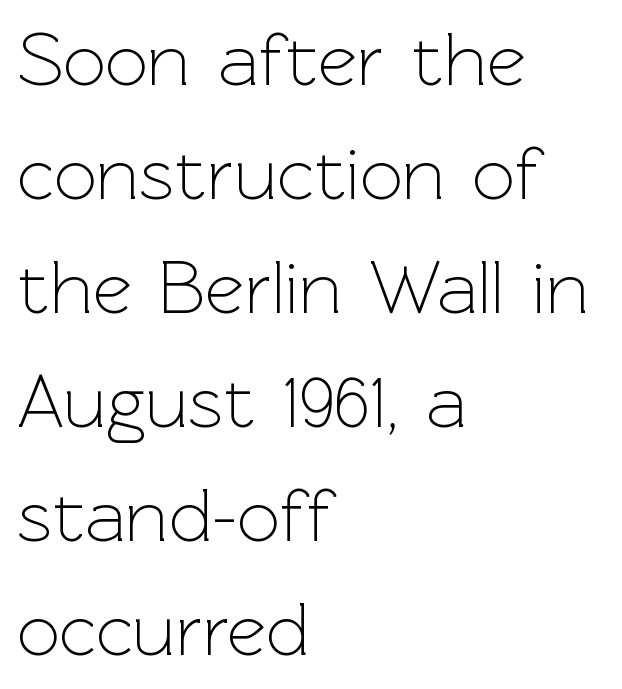
Evenly set lines give the paragraph a standard silhouette. When letters stand straight like this, we call the style roman or upright. The paragraph shown leans on its left margin. I'd call this a sans setting — the letters go barefoot. You could call the tracking neutral — neither tight nor loose. This sample has the flowing, uneven cadence of proportional lettering.
